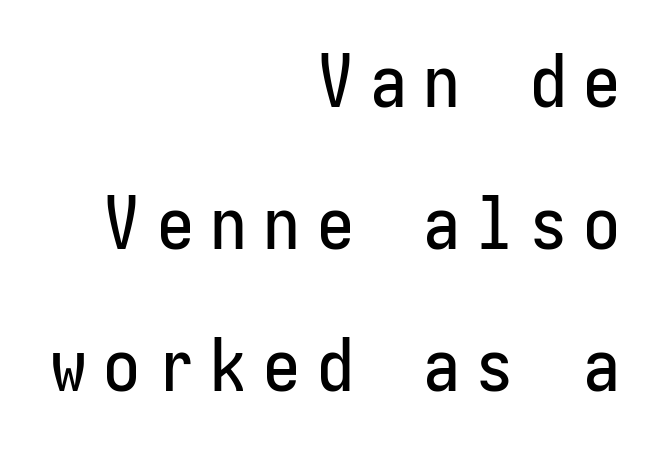
{"serif": "no", "italic": "no", "width": "condensed", "stroke_contrast": "low", "x_height": "medium", "monospaced": "yes", "underline": "no", "align": "right", "line_spacing": "loose", "line_spacing_ratio": 1.92, "letter_spacing": "wide", "letter_spacing_em": 0.22, "glyph_px": 74}
